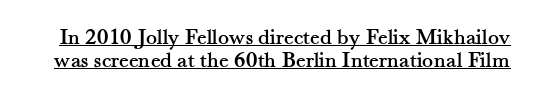
Is there much room between lines? No — they nearly touch. Somebody hit Ctrl+U on this one — the words are underlined. Look at the tracking — it's just the regular setting, nothing added. This is roman type, the default non-slanted kind.
